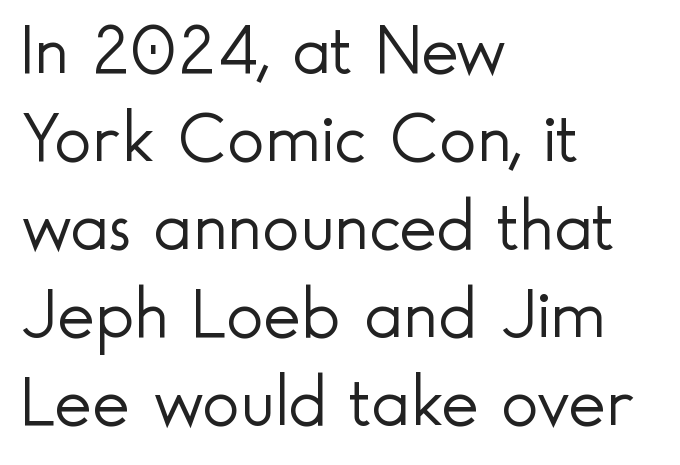
Q: Is the text bold? A: No.
Q: Is the text italic (slanted)? A: No, it is upright.
Q: Is the typeface a serif or a sans-serif typeface? A: Sans-serif.
Q: Is the text underlined? A: No.
Q: How is the paragraph aligned? A: Left-aligned.
Q: Is the spacing between letters normal or unusually wide? A: Normal.
Q: Width (condensed, normal, or wide)? A: Normal.
Q: x-height? A: Small.
Q: Monospaced? A: No.
